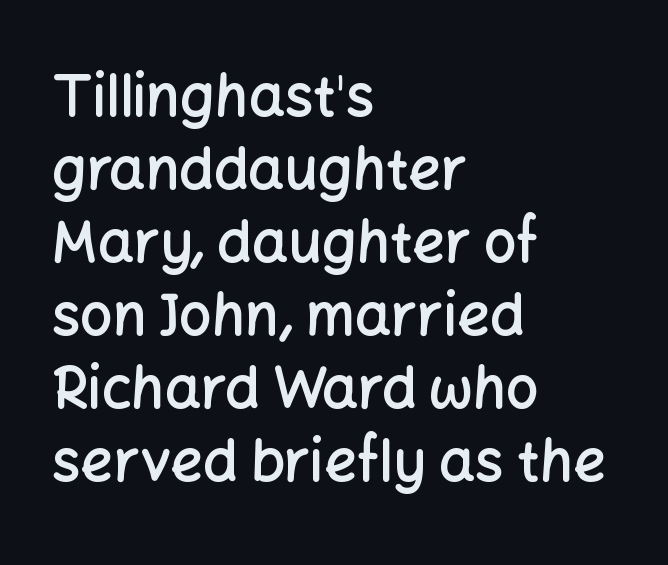
The image shows 57 px semibold sans-serif type, upright; set left-aligned, normal line spacing (1.28x), normal letter spacing, not underlined; low stroke contrast and a medium x-height.
